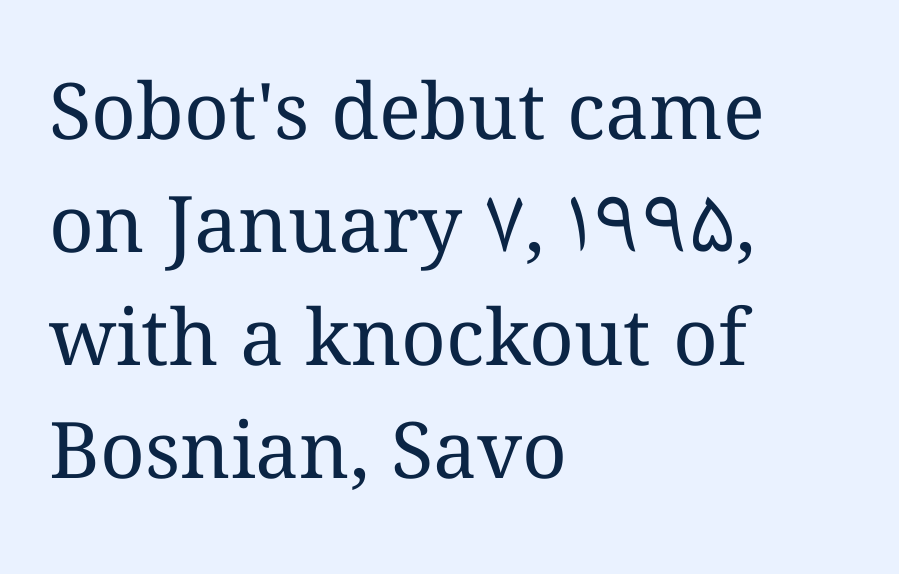
{"italic": "no", "bold": "no", "weight": "regular", "width": "normal", "stroke_contrast": "medium", "x_height": "medium", "monospaced": "no", "underline": "no", "align": "left", "line_spacing": "normal", "line_spacing_ratio": 1.45, "letter_spacing": "normal", "letter_spacing_em": 0.0, "glyph_px": 78}
